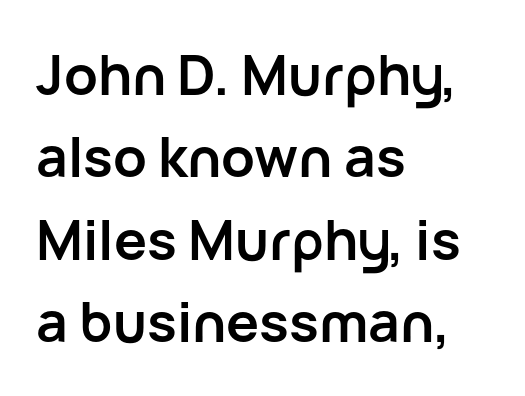
Whoever set this chose a conventional vertical rhythm. In terms of posture, this sample is upright. The specimen omits any rule beneath the text block's lines. The font family rendered here belongs to the sans-serif group. These lines are rendered in a variable-pitch font. The rag falls on the right side of this text block.
